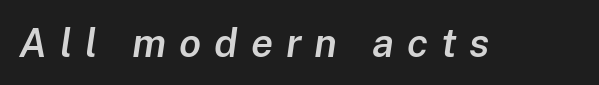
The image shows 40 px semibold type, italic (leaning right); set unusually wide letter spacing (+0.32 em), not underlined; low stroke contrast and a medium x-height.
